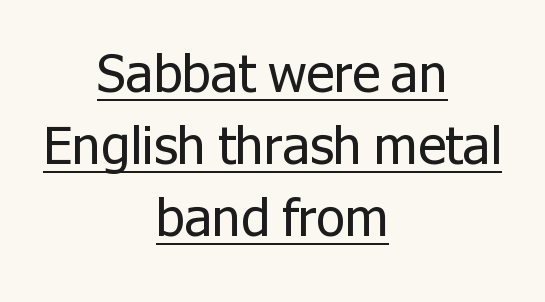
Q: Is the text bold? A: No.
Q: Is the text italic (slanted)? A: No, it is upright.
Q: Is the typeface a serif or a sans-serif typeface? A: Sans-serif.
Q: Is the text underlined? A: Yes.
Q: How is the paragraph aligned? A: Centered.
Q: Is the spacing between letters normal or unusually wide? A: Normal.
Q: Is the spacing between lines tight, normal or loose? A: Normal.
Q: Width (condensed, normal, or wide)? A: Normal.
Q: Stroke contrast? A: Low.
Q: x-height? A: Medium.
Q: Monospaced? A: No.
